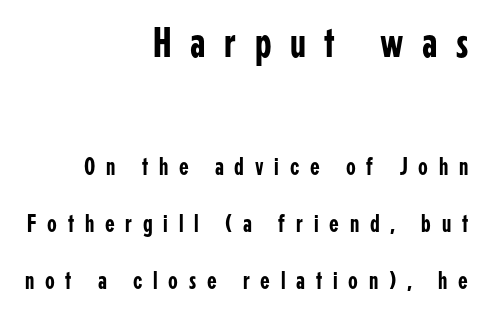
{"serif": "no", "italic": "no", "width": "condensed", "stroke_contrast": "low", "x_height": "medium", "monospaced": "no", "underline": "no", "align": "right", "line_spacing": "loose", "line_spacing_ratio": 2.27, "letter_spacing": "wide", "letter_spacing_em": 0.43, "larger_block": "first", "size_ratio": 1.72, "glyph_px": 43}
